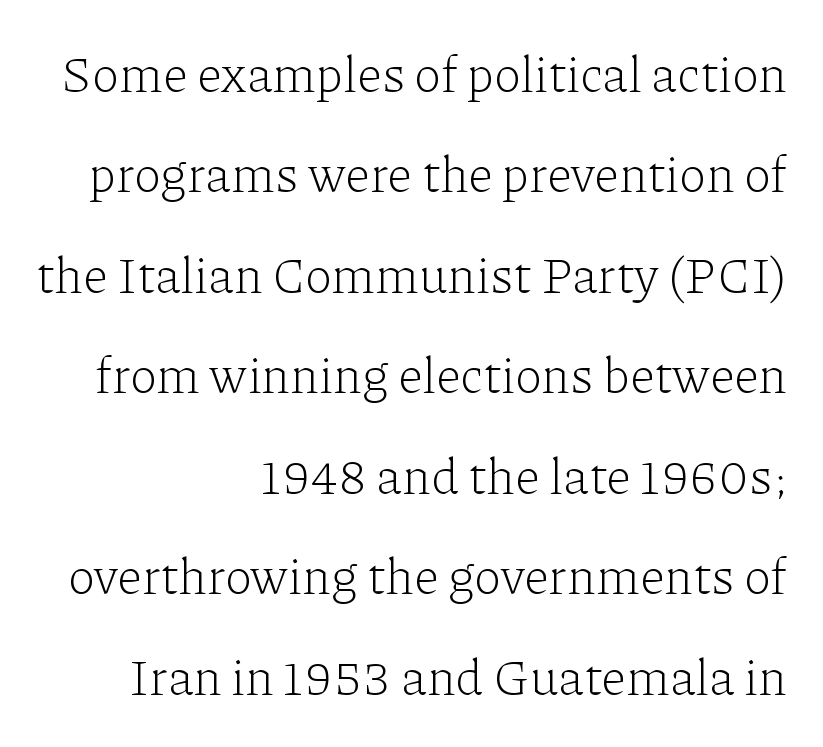
The image shows 50 px light serif type, upright; set right-aligned, loose line spacing (2.01x), normal letter spacing, not underlined; low stroke contrast and a medium x-height.
